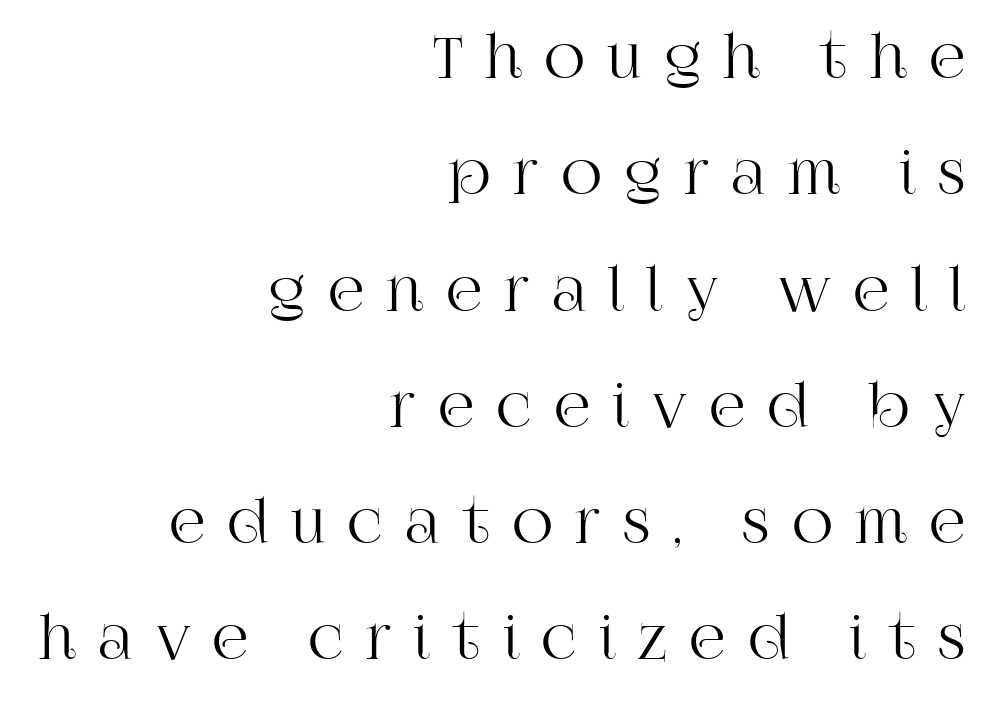
Q: Is the text italic (slanted)? A: No, it is upright.
Q: Is the typeface a serif or a sans-serif typeface? A: Serif.
Q: Is the text underlined? A: No.
Q: How is the paragraph aligned? A: Right-aligned.
Q: Is the spacing between letters normal or unusually wide? A: Unusually wide.
Q: Is the spacing between lines tight, normal or loose? A: Loose.
Q: Width (condensed, normal, or wide)? A: Normal.
Q: Stroke contrast? A: High.
Q: x-height? A: Large.
Q: Monospaced? A: No.
